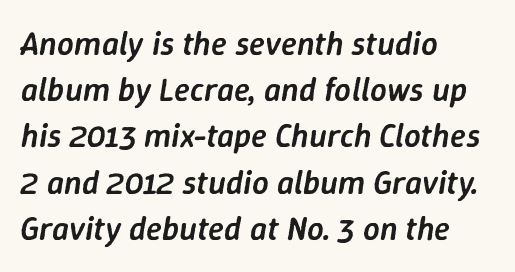
The image shows 33 px semibold type, italic (leaning right); set left-aligned, normal line spacing (1.4x), normal letter spacing, not underlined; low stroke contrast and a medium x-height.
